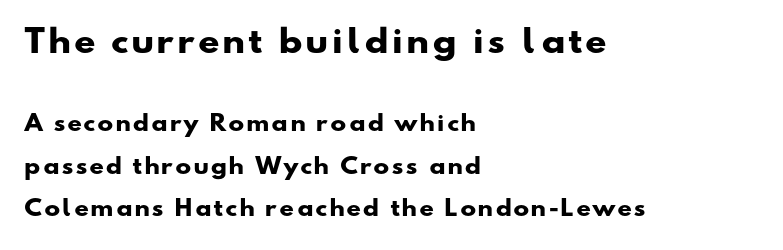
Descenders are the only things crossing below the line. Are there feet on the stems? There aren't — it's a sans. Stroke thickness is high; the sample reads as a true bold. If you measured baseline to baseline, you'd find a long distance. Larger block? The one above; the one below is distinctly smaller. In CSS terms this would be text-align: left.
